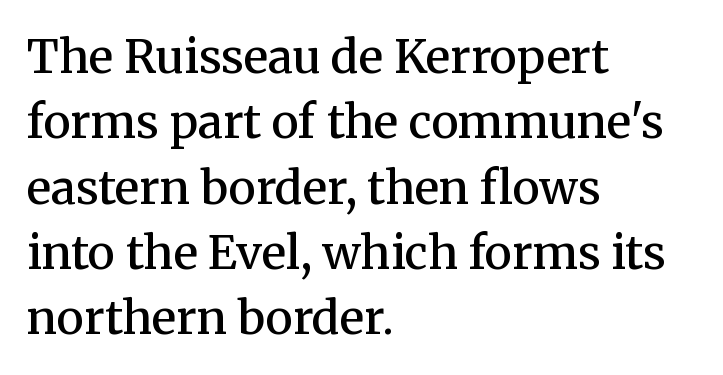
The image shows 46 px semibold serif type, upright; set left-aligned, normal line spacing (1.42x), normal letter spacing, not underlined; medium stroke contrast and a medium x-height.
